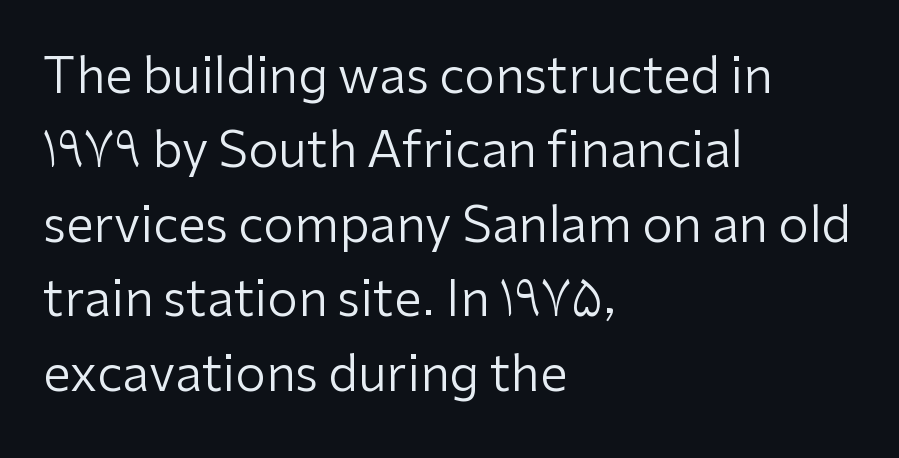
{"serif": "no", "italic": "no", "bold": "no", "weight": "regular", "width": "normal", "stroke_contrast": "low", "x_height": "medium", "monospaced": "no", "underline": "no", "align": "left", "line_spacing": "normal", "line_spacing_ratio": 1.52, "letter_spacing": "normal", "letter_spacing_em": 0.0, "glyph_px": 49}
